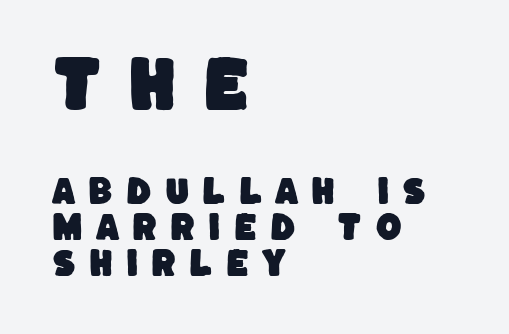
The image shows 61 px sans-serif type; set left-aligned, line spacing 1.2x, unusually wide letter spacing (+0.43 em), not underlined; the first (top) block is 2.03x larger; low stroke contrast and a large x-height.
